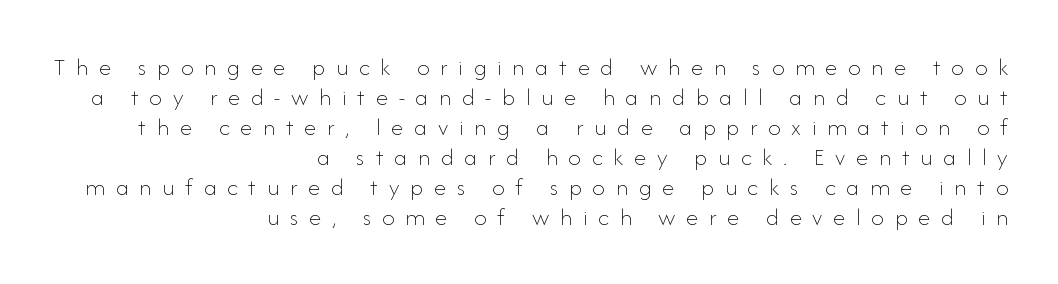
The font is comparable to plain body text, perhaps lighter. Tracking value appears strongly positive — letters spread wide. Notice how the stems are strictly vertical — no italics here. The passage is arranged like a letterhead date or caption credit — flush right. Clear beneath every line of the passage.
